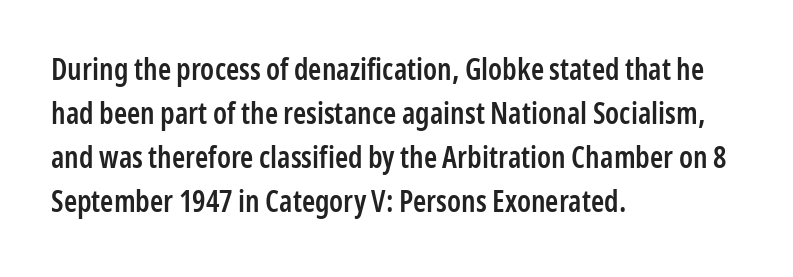
The image shows 30 px semibold, condensed sans-serif type, upright; set left-aligned, normal line spacing (1.47x), normal letter spacing, not underlined; low stroke contrast and a medium x-height.
